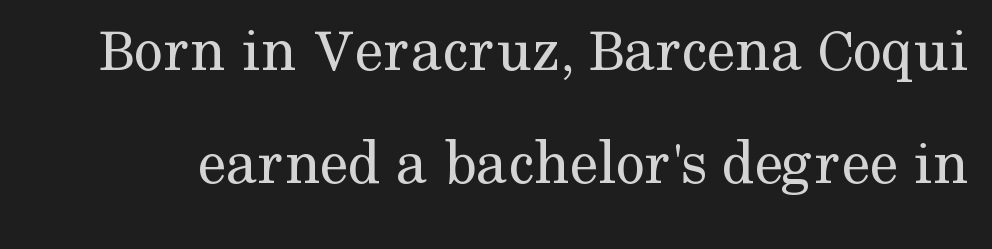
The image shows 64 px regular-weight serif type, upright; set line spacing 1.76x, normal letter spacing, not underlined; medium stroke contrast and a medium x-height.
